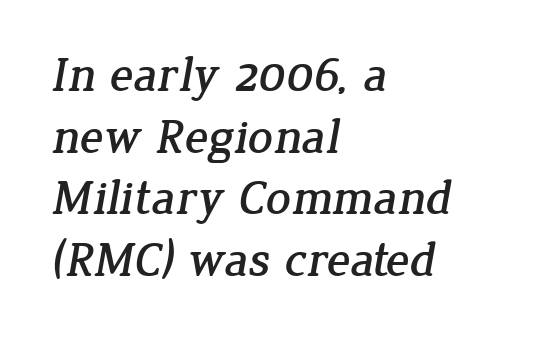
Q: Is the typeface a serif or a sans-serif typeface? A: Serif.
Q: Is the text underlined? A: No.
Q: How is the paragraph aligned? A: Left-aligned.
Q: Is the spacing between letters normal or unusually wide? A: Normal.
Q: Is the spacing between lines tight, normal or loose? A: Normal.
Q: Width (condensed, normal, or wide)? A: Normal.
Q: Stroke contrast? A: Low.
Q: x-height? A: Medium.
Q: Monospaced? A: No.
